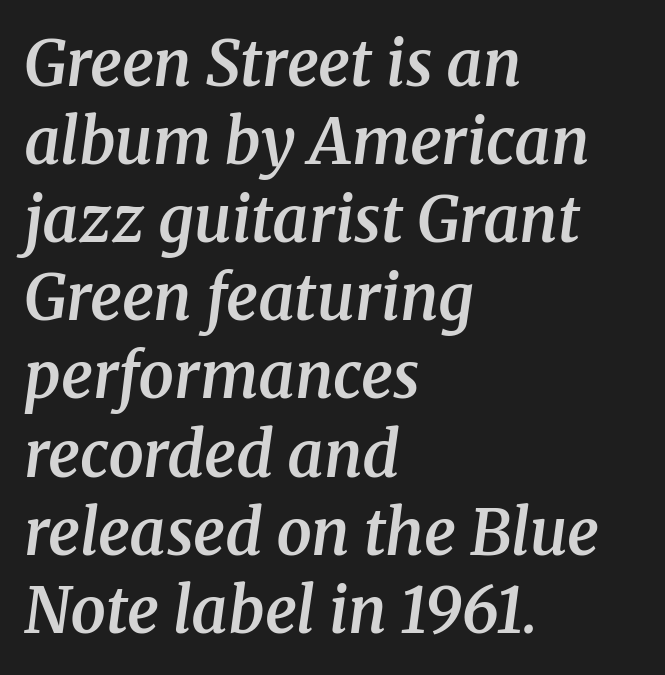
The image shows 63 px semibold serif type, italic (leaning right); set left-aligned, line spacing 1.24x, normal letter spacing, not underlined; medium stroke contrast and a medium x-height.
